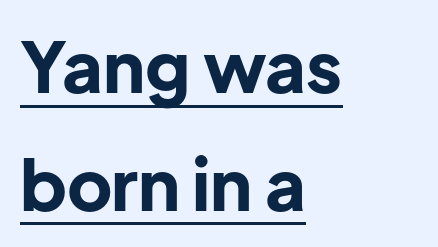
The image shows 70 px bold sans-serif type, upright; set left-aligned, normal line spacing (1.68x), normal letter spacing, underlined; low stroke contrast and a medium x-height.
